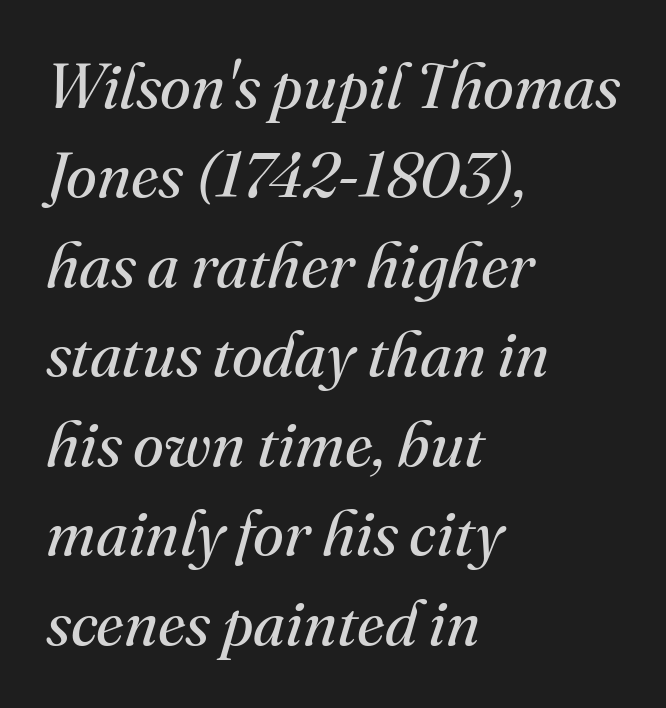
The image shows 63 px regular-weight serif type, italic (leaning right); set left-aligned, normal line spacing (1.42x), normal letter spacing, not underlined; medium stroke contrast and a small x-height.
